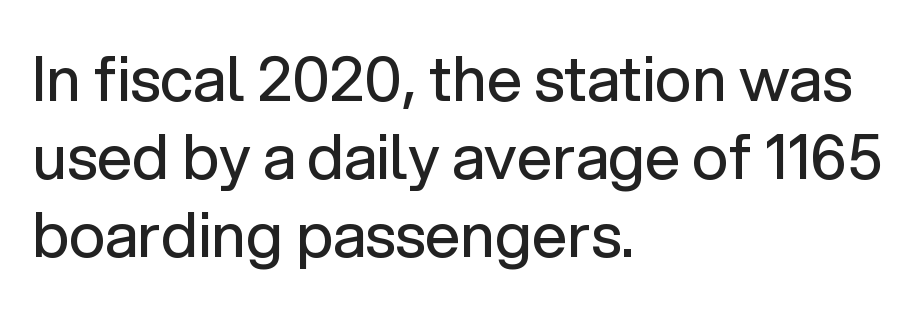
The image shows 62 px regular-weight sans-serif type, upright; set left-aligned, normal line spacing (1.26x), normal letter spacing, not underlined; low stroke contrast and a medium x-height.
